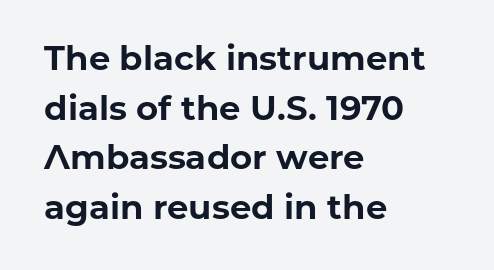
Q: Is the text bold? A: Yes.
Q: Is the text italic (slanted)? A: No, it is upright.
Q: Is the typeface a serif or a sans-serif typeface? A: Sans-serif.
Q: Is the text underlined? A: No.
Q: How is the paragraph aligned? A: Left-aligned.
Q: Is the spacing between letters normal or unusually wide? A: Normal.
Q: Is the spacing between lines tight, normal or loose? A: Normal.
Q: Width (condensed, normal, or wide)? A: Normal.
Q: Stroke contrast? A: Low.
Q: x-height? A: Medium.
Q: Monospaced? A: No.
